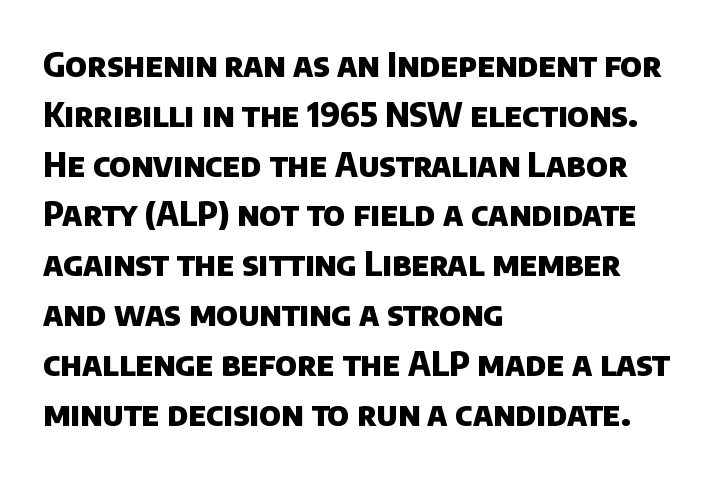
Q: Is the text bold? A: Yes.
Q: Is the typeface a serif or a sans-serif typeface? A: Sans-serif.
Q: Is the text underlined? A: No.
Q: How is the paragraph aligned? A: Left-aligned.
Q: Is the spacing between letters normal or unusually wide? A: Normal.
Q: Is the spacing between lines tight, normal or loose? A: Normal.
Q: Width (condensed, normal, or wide)? A: Normal.
Q: Stroke contrast? A: Low.
Q: x-height? A: Large.
Q: Monospaced? A: No.
